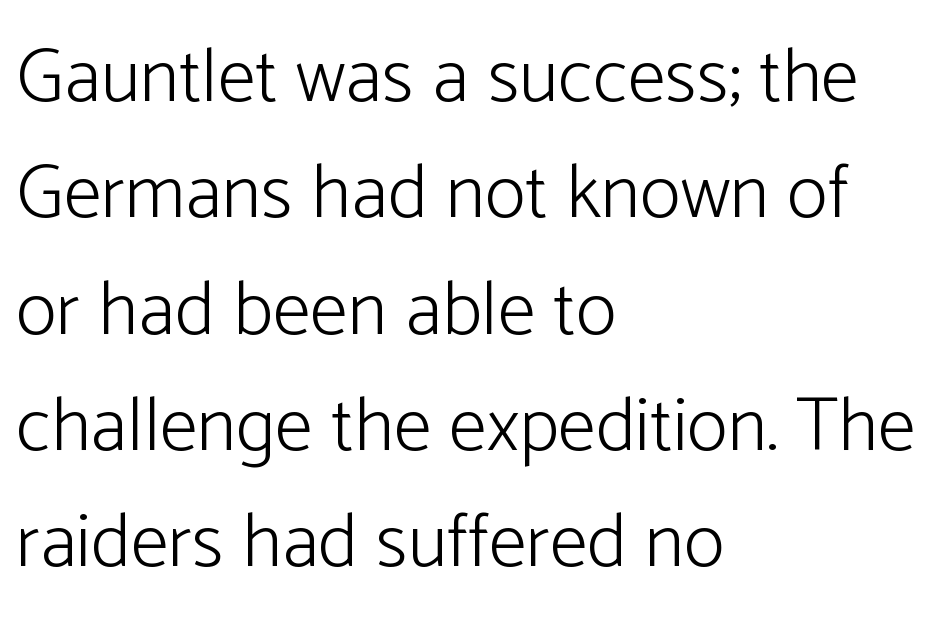
Q: Is the text bold? A: No.
Q: Is the text italic (slanted)? A: No, it is upright.
Q: Is the typeface a serif or a sans-serif typeface? A: Sans-serif.
Q: Is the text underlined? A: No.
Q: How is the paragraph aligned? A: Left-aligned.
Q: Is the spacing between letters normal or unusually wide? A: Normal.
Q: Is the spacing between lines tight, normal or loose? A: Normal.
Q: Width (condensed, normal, or wide)? A: Normal.
Q: Stroke contrast? A: Low.
Q: x-height? A: Medium.
Q: Monospaced? A: No.
